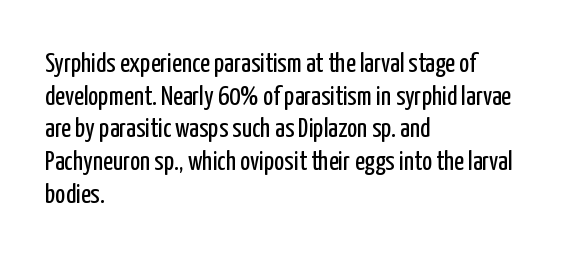
Q: Is the text bold? A: No.
Q: Is the text italic (slanted)? A: No, it is upright.
Q: Is the text underlined? A: No.
Q: How is the paragraph aligned? A: Left-aligned.
Q: Is the spacing between letters normal or unusually wide? A: Normal.
